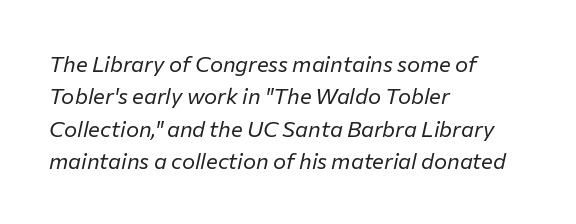
Caption: standard tracking, unaltered. Slant detected: the letters are inclined. Layout note: lines flush left. Has an underline been added? It has not. A quiet, ordinary-to-light weight characterises the typeface. Vertically, the passage feels balanced, rows spaced as you'd expect.
